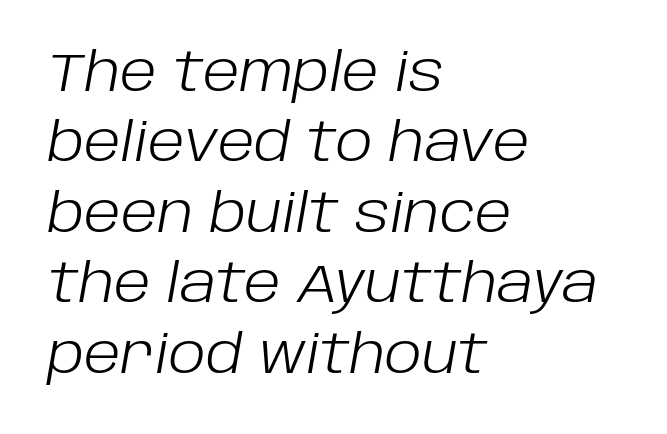
Vertical spacing — default. The passage shown is not underscored anywhere. The font's italic variant was chosen for this text. A quiet, ordinary-to-light weight characterises the typeface. Nothing unusual about the tracking: characters are spaced as the font intends.
